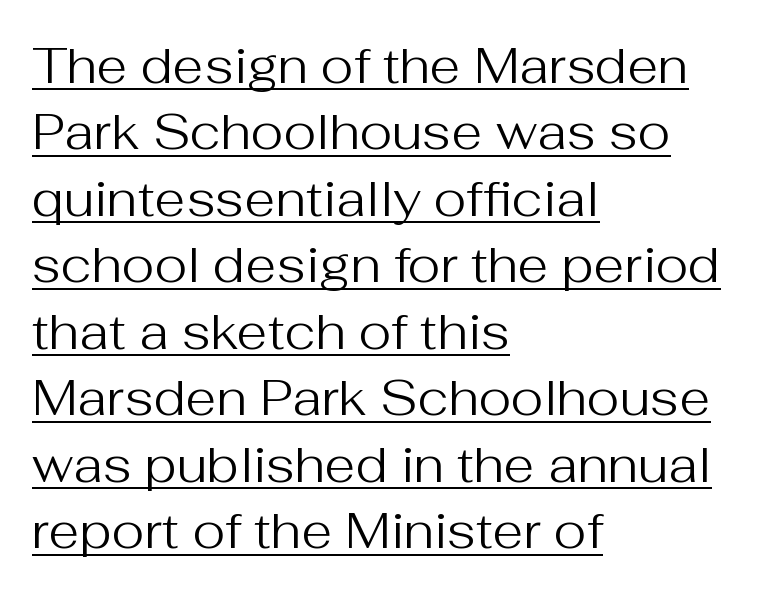
{"serif": "no", "italic": "no", "bold": "no", "weight": "regular", "width": "normal", "stroke_contrast": "medium", "x_height": "medium", "monospaced": "no", "underline": "yes", "align": "left", "line_spacing": "normal", "line_spacing_ratio": 1.33, "letter_spacing": "normal", "letter_spacing_em": 0.0, "glyph_px": 50}
